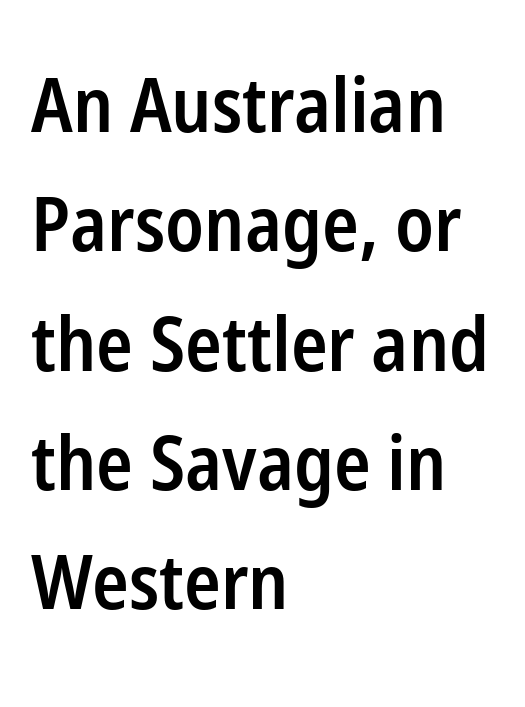
The image shows 76 px semibold, condensed sans-serif type, upright; set left-aligned, normal line spacing (1.57x), normal letter spacing, not underlined; low stroke contrast and a medium x-height.
